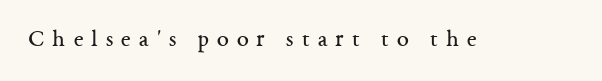
{"italic": "no", "bold": "no", "underline": "no", "letter_spacing": "wide", "letter_spacing_em": 0.34, "glyph_px": 24}
